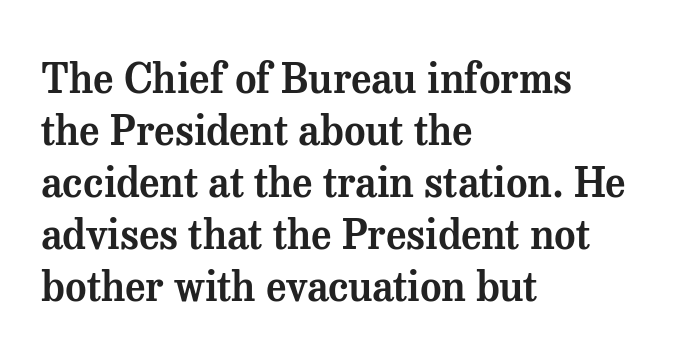
The face used here is proportionally spaced, like ordinary book or web type. Inter-character spacing is left at the font's built-in metrics. If you drew a ruler down the left edge, every line would touch it. The leading is moderate, giving the passage an even texture. Are there feet on the stems? There are — it's a serif. Unmarked baselines from the first word to the last.
